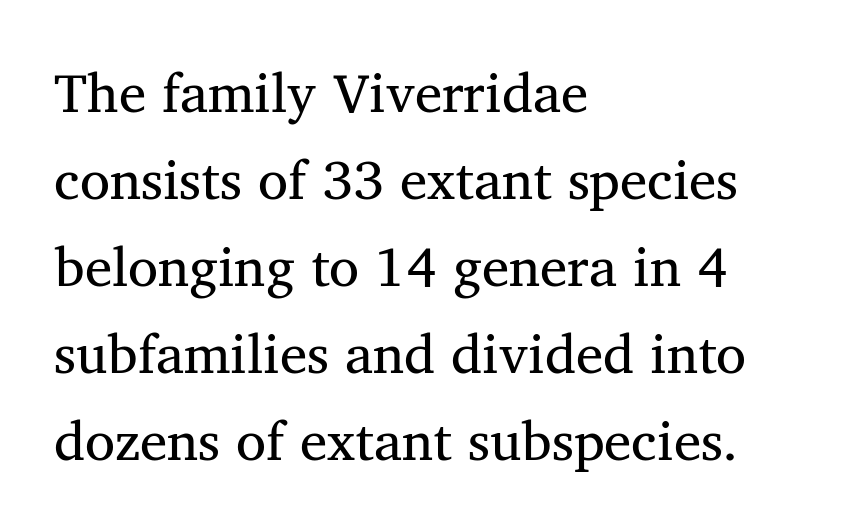
The image shows 55 px regular-weight serif type; set left-aligned, normal line spacing (1.58x), normal letter spacing, not underlined; medium stroke contrast and a medium x-height.
